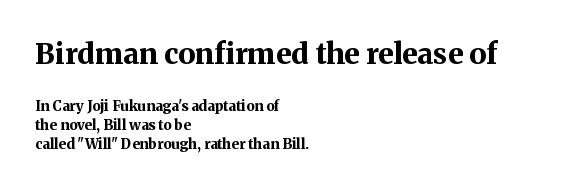
The composition opens big and finishes small. Thick stems and heavy bowls — unmistakably bold. The block of text has a typical density, with ordinary space between rows. Type without underlining. Serifs: yes, visible at the terminals of the letterforms.
